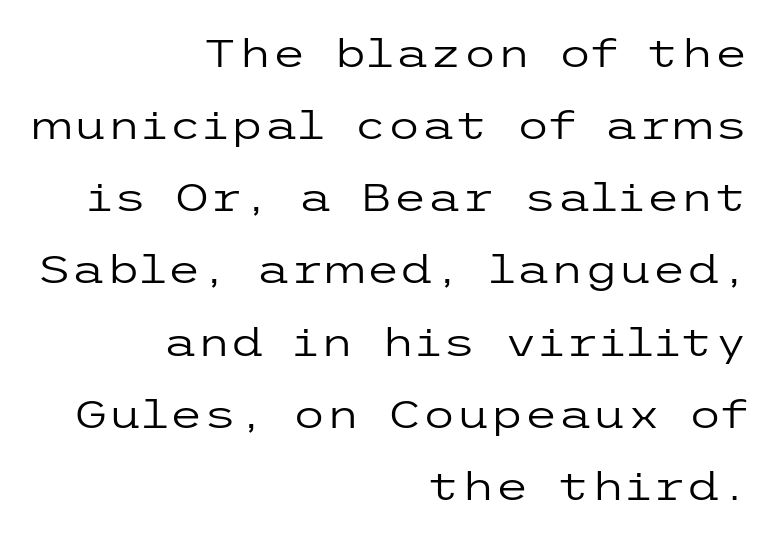
The image shows 39 px regular-weight, wide sans-serif type, upright; set right-aligned, line spacing 1.85x, normal letter spacing, not underlined; low stroke contrast and a medium x-height.
